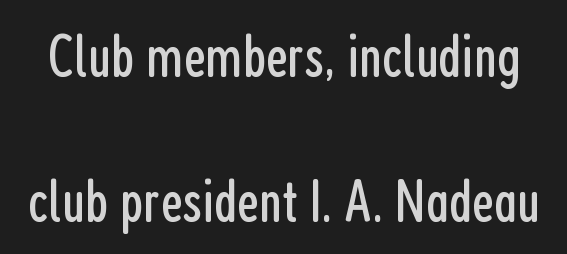
Q: Is the text bold? A: No.
Q: Is the text italic (slanted)? A: No, it is upright.
Q: Is the typeface a serif or a sans-serif typeface? A: Sans-serif.
Q: Is the text underlined? A: No.
Q: Is the spacing between letters normal or unusually wide? A: Normal.
Q: Is the spacing between lines tight, normal or loose? A: Loose.
Q: Width (condensed, normal, or wide)? A: Condensed.
Q: Stroke contrast? A: Low.
Q: x-height? A: Medium.
Q: Monospaced? A: No.
